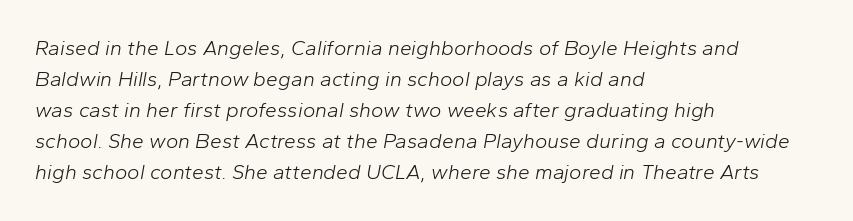
{"italic": "yes", "lean": "right", "slant_degrees": 10, "bold": "no", "underline": "no", "align": "left", "line_spacing": "normal", "line_spacing_ratio": 1.48, "letter_spacing": "normal", "letter_spacing_em": 0.0, "glyph_px": 21}
